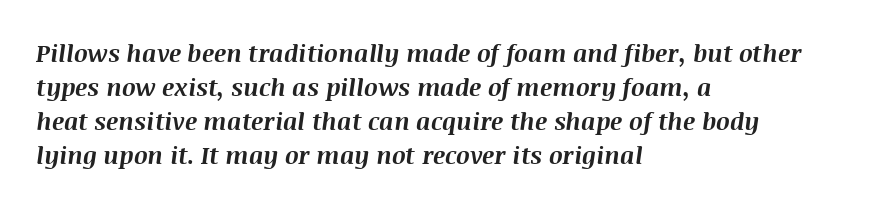
Q: Is the text bold? A: Yes.
Q: Is the text italic (slanted)? A: Yes, it leans right by about 8 degrees.
Q: Is the text underlined? A: No.
Q: How is the paragraph aligned? A: Left-aligned.
Q: Is the spacing between letters normal or unusually wide? A: Normal.
Q: Is the spacing between lines tight, normal or loose? A: Normal.
